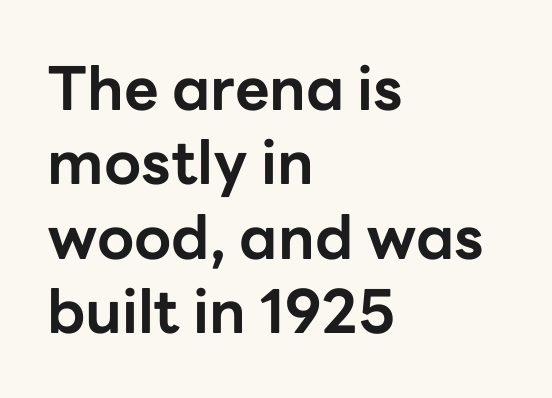
{"serif": "no", "italic": "no", "bold": "yes", "weight": "bold", "width": "normal", "stroke_contrast": "low", "x_height": "medium", "monospaced": "no", "underline": "no", "align": "left", "line_spacing_ratio": 1.24, "letter_spacing": "normal", "letter_spacing_em": 0.0, "glyph_px": 60}
